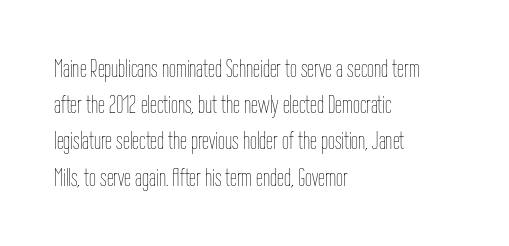
The image shows 25 px text type, upright; set left-aligned, normal line spacing (1.45x), normal letter spacing, not underlined.
